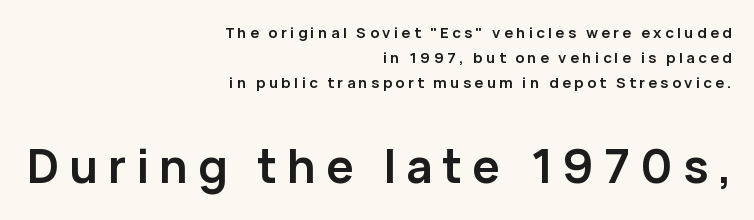
The image shows 46 px semibold sans-serif type, upright; set right-aligned, normal line spacing (1.66x), unusually wide letter spacing (+0.22 em), not underlined; the second (bottom) block is 3.07x larger; low stroke contrast and a medium x-height.
